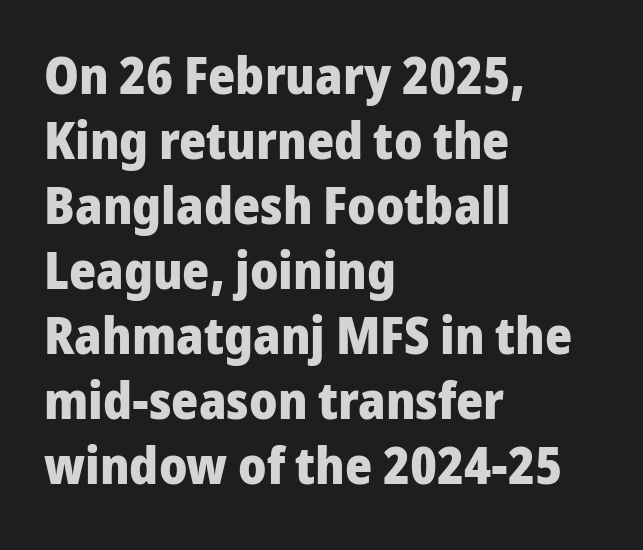
{"serif": "no", "italic": "no", "bold": "yes", "weight": "heavy", "width": "normal", "stroke_contrast": "low", "x_height": "medium", "monospaced": "no", "underline": "no", "align": "left", "line_spacing": "normal", "line_spacing_ratio": 1.25, "letter_spacing": "normal", "letter_spacing_em": 0.0, "glyph_px": 52}
